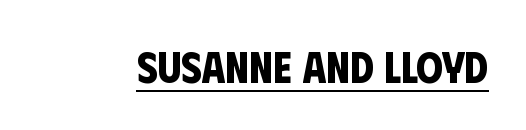
The image shows 43 px bold, condensed sans-serif type; set normal letter spacing, underlined; low stroke contrast and a large x-height.
